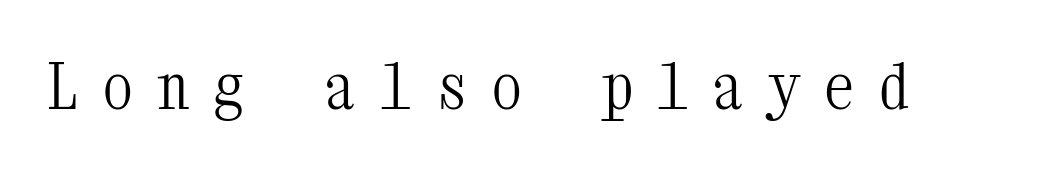
Each letter's strokes conclude with small projecting serifs. Nope, not italic — everything's standing straight. Weight: not bold — regular or lighter. You could count columns in this text — the font is strictly monospaced.
